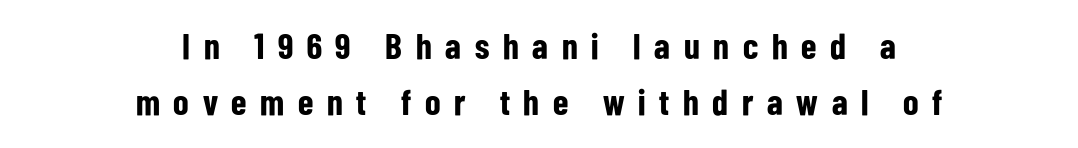
The image shows 36 px bold, condensed sans-serif type, upright; set centered, normal line spacing (1.55x), unusually wide letter spacing (+0.38 em), not underlined; low stroke contrast and a medium x-height.
